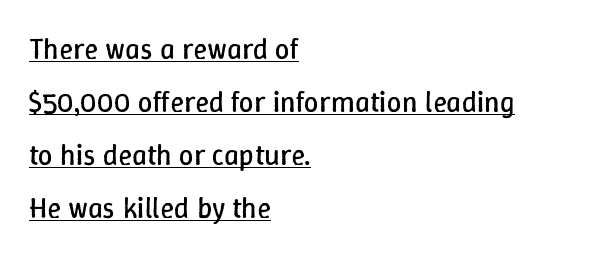
Casual observation: everything's shoved over to the left. This sample has the flowing, uneven cadence of proportional lettering. The strokes are not fattened; the text isn't bold. Glyph-to-glyph distance matches everyday printed text.
